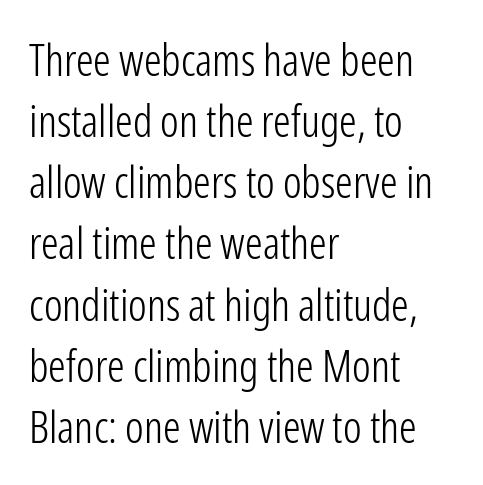
{"serif": "no", "italic": "no", "bold": "no", "weight": "light", "width": "condensed", "stroke_contrast": "low", "x_height": "medium", "monospaced": "no", "underline": "no", "align": "left", "line_spacing": "normal", "line_spacing_ratio": 1.39, "letter_spacing": "normal", "letter_spacing_em": 0.0, "glyph_px": 44}
